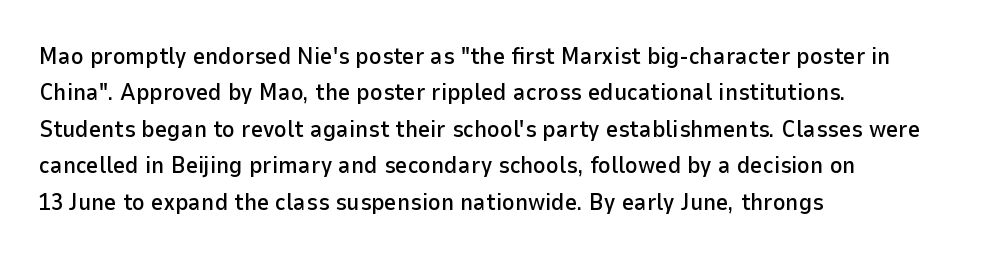
The image shows 24 px text type, upright; set left-aligned, normal line spacing (1.52x), normal letter spacing, not underlined.
